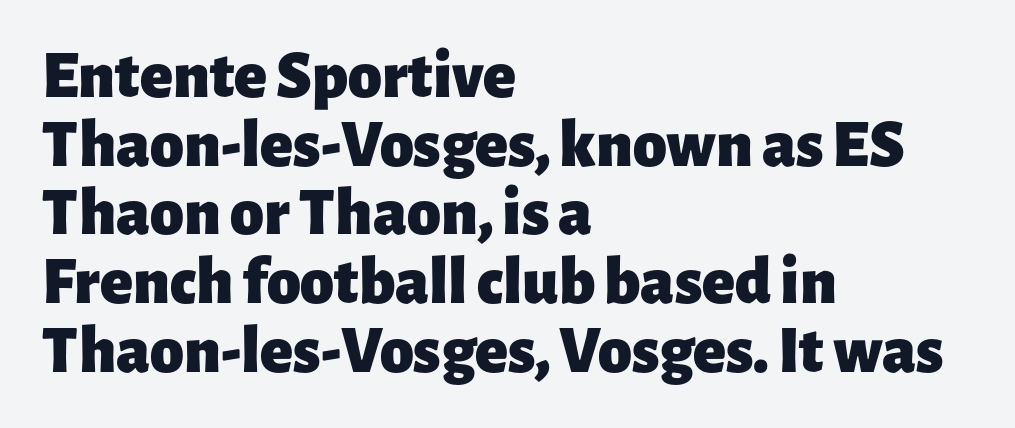
Q: Is the text bold? A: Yes.
Q: Is the text italic (slanted)? A: No, it is upright.
Q: Is the typeface a serif or a sans-serif typeface? A: Sans-serif.
Q: Is the text underlined? A: No.
Q: How is the paragraph aligned? A: Left-aligned.
Q: Is the spacing between letters normal or unusually wide? A: Normal.
Q: Is the spacing between lines tight, normal or loose? A: Tight.
Q: Width (condensed, normal, or wide)? A: Normal.
Q: Stroke contrast? A: Low.
Q: x-height? A: Medium.
Q: Monospaced? A: No.
